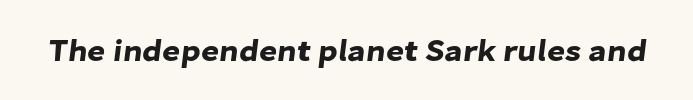
Rule under the text: the space is simply empty. Spacing between characters is what you'd get straight out of the box. Spacing verdict: proportional, widths tailored to each character. The text was rendered using a sans face with plain stroke endings.
